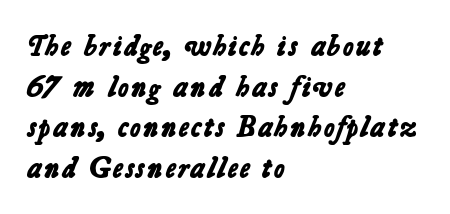
Each word holds together tightly as a unit, with standard inter-letter gaps. Proportional: the letters do not fall into vertical columns. To sum up the face: it is a sans, with no serifs. Regular leading. Check under the words: just untouched page. Leftover space on each line is placed entirely after the last word.
